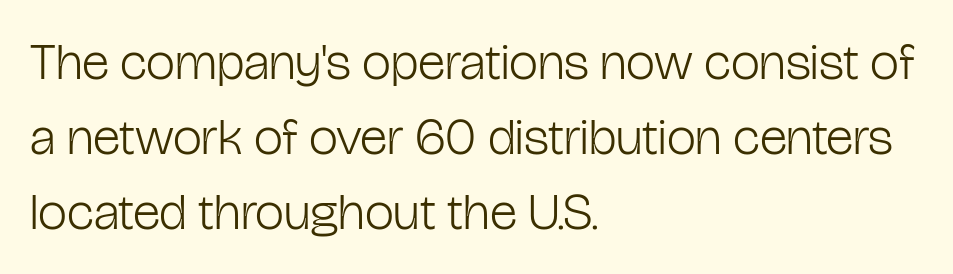
A typesetter would label this face a sans. Stroke thickness stays within the range of a standard reading face or lighter. This rendering features lettering with no underline. Where is the straight margin? On the left. Italic? Not at all — the glyphs are vertical. Each new line begins a customary step beneath the previous one.
